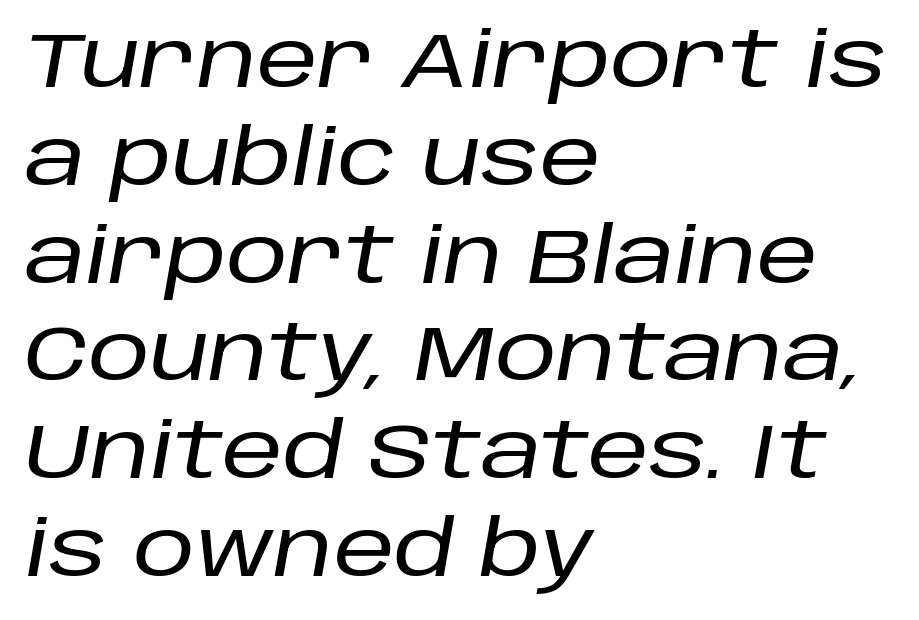
Q: Is the text italic (slanted)? A: Yes, it leans right by about 10 degrees.
Q: Is the text underlined? A: No.
Q: How is the paragraph aligned? A: Left-aligned.
Q: Is the spacing between letters normal or unusually wide? A: Normal.
Q: Is the spacing between lines tight, normal or loose? A: Normal.
Q: Width (condensed, normal, or wide)? A: Normal.
Q: Stroke contrast? A: Low.
Q: x-height? A: Large.
Q: Monospaced? A: No.
